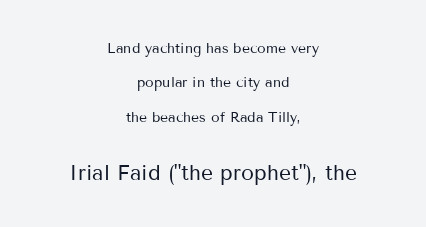
Q: Is the text bold? A: No.
Q: Is the text italic (slanted)? A: No, it is upright.
Q: Is the text underlined? A: No.
Q: How is the paragraph aligned? A: Centered.
Q: Is the spacing between letters normal or unusually wide? A: Normal.
Q: Is the spacing between lines tight, normal or loose? A: Loose.
Q: Which block of text is set in a larger size, the first (top) or the second (bottom)? A: The second (bottom) one.
